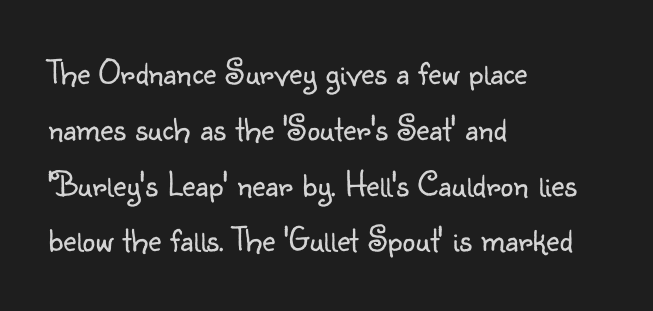
Decoration check: the copy has no underline. This is not heavy type; no bold has been used. Alignment: flush left. If you drew a line through each stem, it would be perfectly vertical. Compared with typical paragraphs, the rows here are spaced about the same. Is this a fixed-width face? No — the glyphs have proportional, varying widths.
